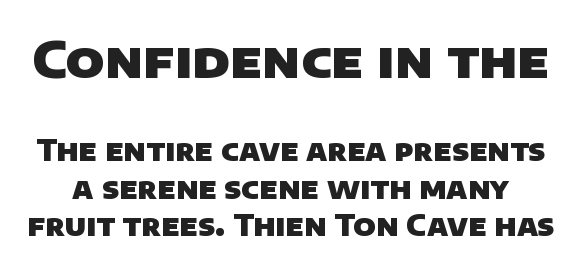
{"serif": "no", "bold": "yes", "weight": "heavy", "width": "normal", "stroke_contrast": "low", "x_height": "large", "monospaced": "no", "underline": "no", "line_spacing": "normal", "line_spacing_ratio": 1.3, "letter_spacing": "normal", "letter_spacing_em": 0.0, "larger_block": "first", "size_ratio": 1.72, "glyph_px": 50}
